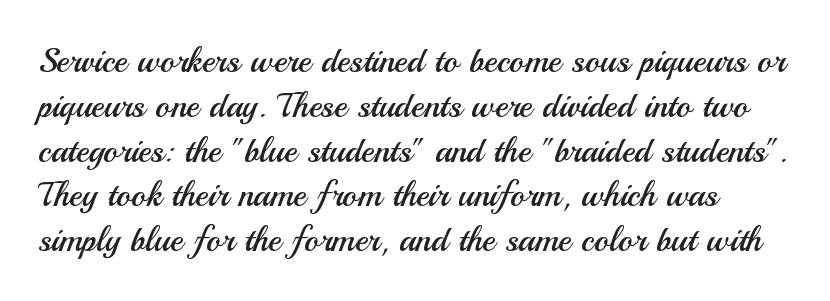
{"serif": "no", "bold": "no", "weight": "regular", "width": "normal", "stroke_contrast": "medium", "x_height": "small", "monospaced": "no", "underline": "no", "line_spacing": "normal", "line_spacing_ratio": 1.28, "letter_spacing": "normal", "letter_spacing_em": 0.0, "glyph_px": 35}
